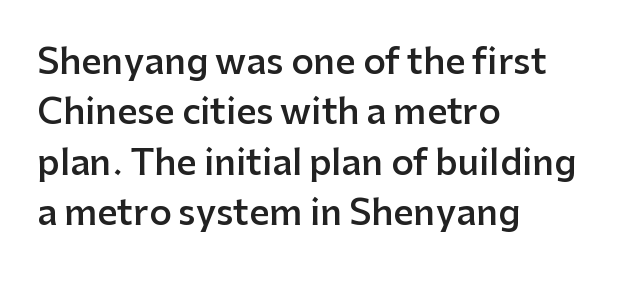
A clean baseline with only descenders dipping below it. Look at the bottom of the vertical strokes: they stop flat, with no serifs. Posture: straight, roman, zero tilt. A normal amount of white space separates one row of letters from the next. Proportional: the letters do not fall into vertical columns. Horizontal alignment here is leftward, the default for most running prose.
